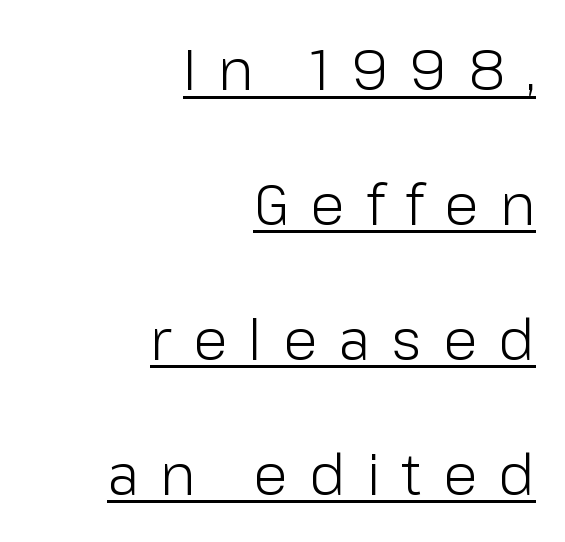
The image shows 56 px light sans-serif type, upright; set right-aligned, loose line spacing (2.41x), unusually wide letter spacing (+0.38 em), underlined; low stroke contrast and a medium x-height.
